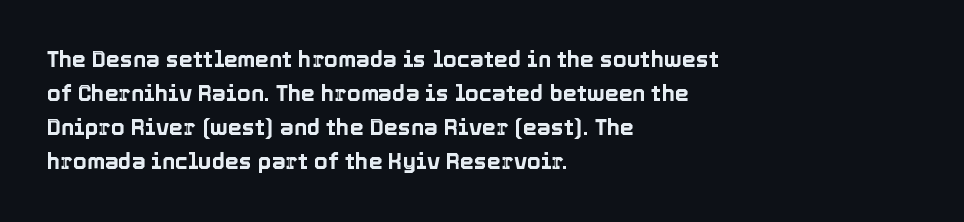
{"italic": "no", "underline": "no", "align": "left", "line_spacing": "normal", "line_spacing_ratio": 1.55, "letter_spacing": "normal", "letter_spacing_em": 0.0, "glyph_px": 22}
